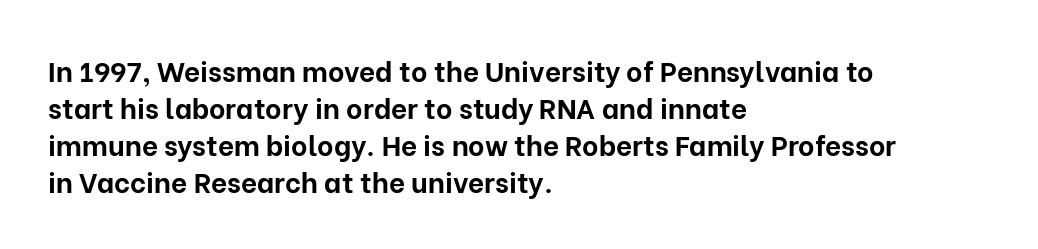
Q: Is the text bold? A: Yes.
Q: Is the text italic (slanted)? A: No, it is upright.
Q: Is the typeface a serif or a sans-serif typeface? A: Sans-serif.
Q: Is the text underlined? A: No.
Q: How is the paragraph aligned? A: Left-aligned.
Q: Is the spacing between letters normal or unusually wide? A: Normal.
Q: Is the spacing between lines tight, normal or loose? A: Normal.
Q: Width (condensed, normal, or wide)? A: Normal.
Q: Stroke contrast? A: Low.
Q: x-height? A: Medium.
Q: Monospaced? A: No.
